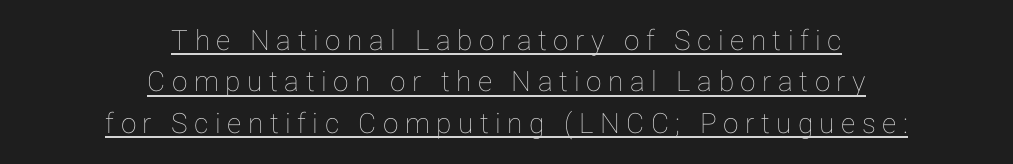
Q: Is the text italic (slanted)? A: No, it is upright.
Q: Is the text underlined? A: Yes.
Q: How is the paragraph aligned? A: Centered.
Q: Is the spacing between letters normal or unusually wide? A: Unusually wide.
Q: Is the spacing between lines tight, normal or loose? A: Normal.
Q: Width (condensed, normal, or wide)? A: Normal.
Q: Stroke contrast? A: Low.
Q: x-height? A: Medium.
Q: Monospaced? A: No.
